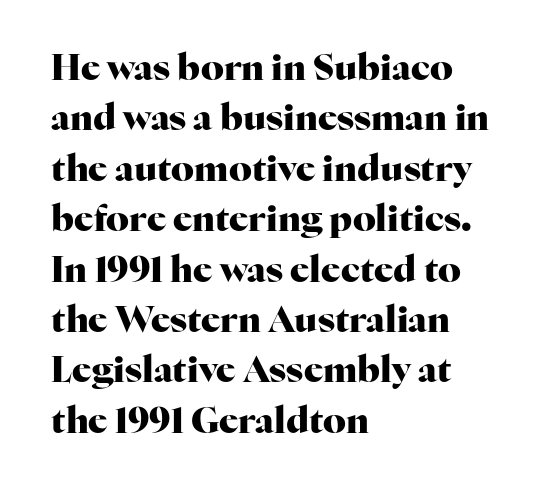
What stands out about the letter spacing? Nothing — it is the standard amount. Teacher's note: observe the even left margin — that is flush-left alignment. This rendering employs a face with finishing strokes, i.e., a serif. Posture: straight, roman, zero tilt.
